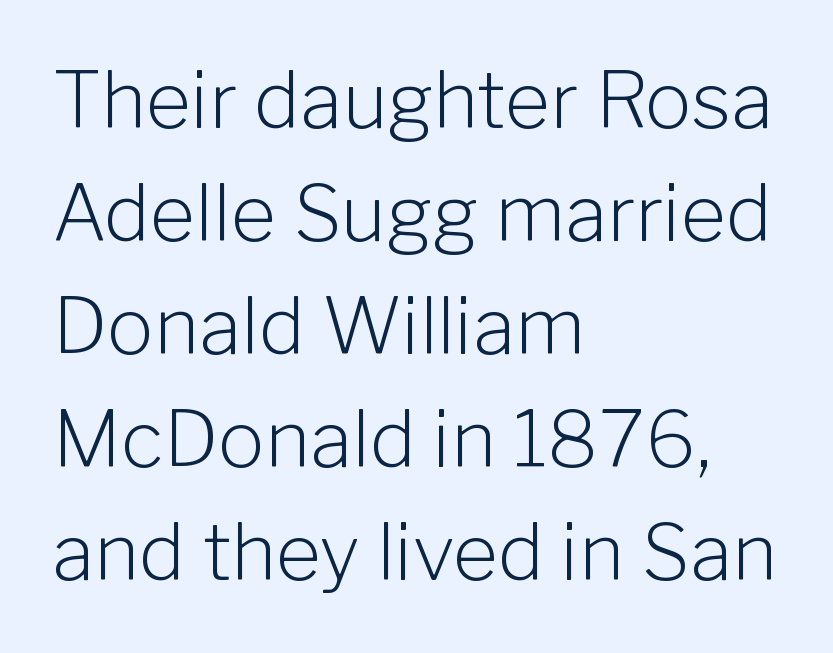
{"serif": "no", "italic": "no", "bold": "no", "weight": "light", "width": "normal", "stroke_contrast": "low", "x_height": "medium", "monospaced": "no", "underline": "no", "align": "left", "line_spacing": "normal", "line_spacing_ratio": 1.45, "letter_spacing": "normal", "letter_spacing_em": 0.0, "glyph_px": 78}
